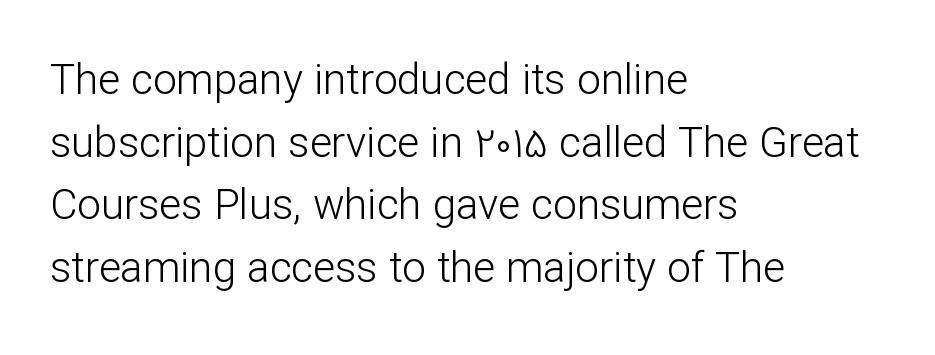
The image shows 42 px light sans-serif type, upright; set left-aligned, normal line spacing (1.49x), normal letter spacing, not underlined; low stroke contrast and a medium x-height.
